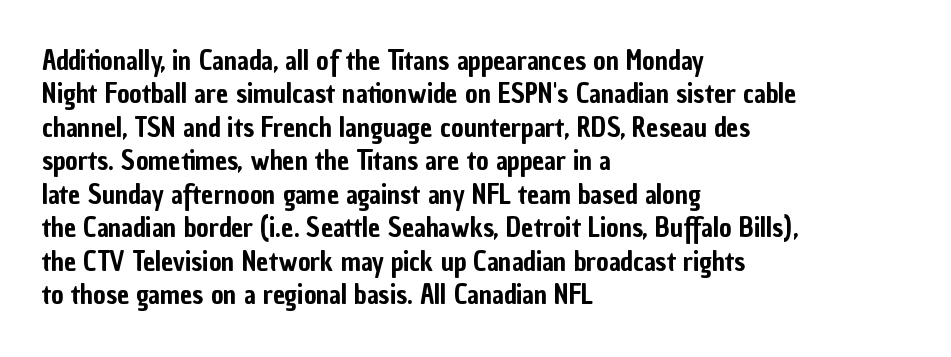
{"italic": "no", "underline": "no", "align": "left", "line_spacing_ratio": 1.24, "letter_spacing": "normal", "letter_spacing_em": 0.0, "glyph_px": 27}
